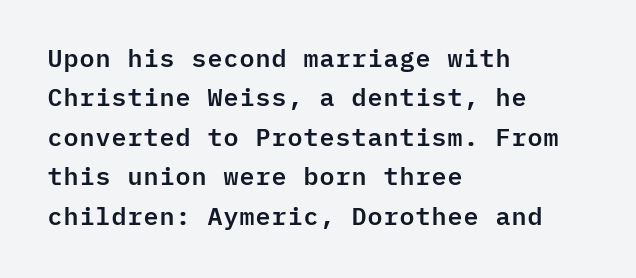
The setting favours the left margin, as ordinary paragraphs usually do. Is there any slant? The stems are plumb. A bare baseline throughout the passage. The letterforms sit shoulder to shoulder at normal distance. These lines sit exactly where default settings would place them.
